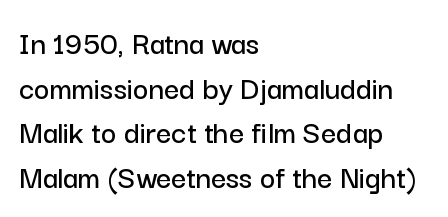
Descenders are the only things crossing below the line. These lines sit exactly where default settings would place them. Check where the strokes stop: nothing finishes them off — pure sans. Reading down the block, your eye returns to a fixed left position each line. This is roman type, the default non-slanted kind. Caption: standard tracking, unaltered.
